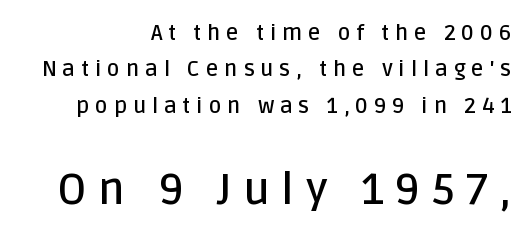
The image shows 44 px semibold sans-serif type, upright; set right-aligned, normal line spacing (1.65x), unusually wide letter spacing (+0.26 em), not underlined; the second (bottom) block is 2.0x larger; low stroke contrast and a large x-height.
